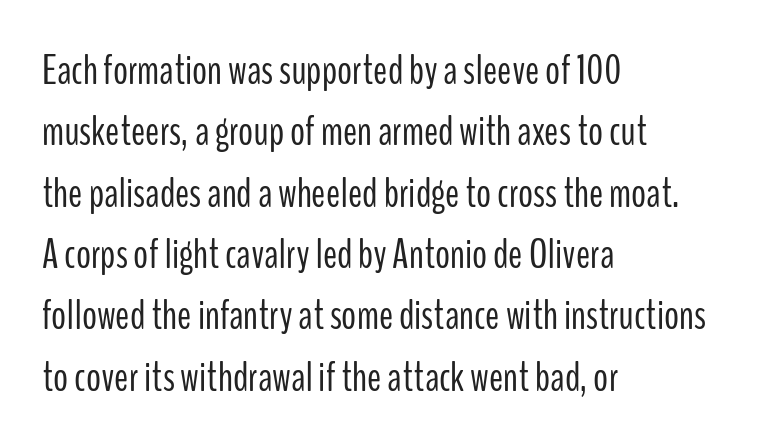
Do the letters lean? They stand straight. One glance says typical: line gaps are just what's usual. Note the varied advance widths — an 'i' is clearly narrower than an 'm'. The tracking reads as untouched default to a designer's eye.
